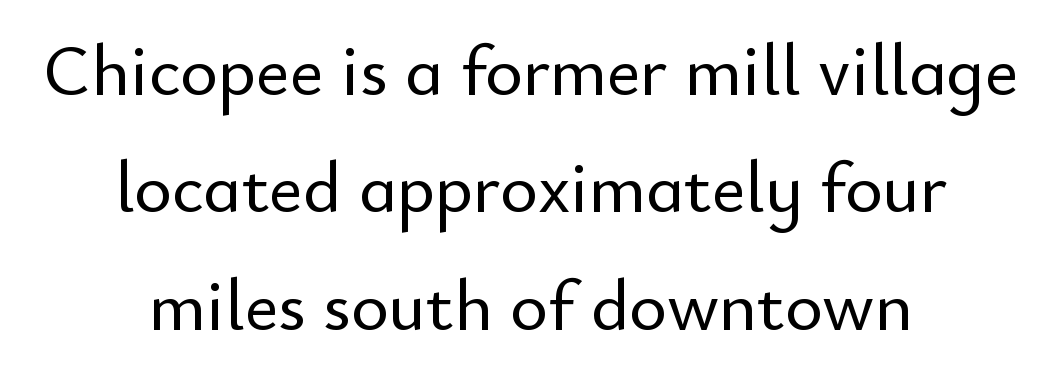
{"serif": "no", "italic": "no", "width": "normal", "stroke_contrast": "low", "x_height": "small", "monospaced": "no", "underline": "no", "align": "center", "line_spacing": "normal", "line_spacing_ratio": 1.63, "letter_spacing": "normal", "letter_spacing_em": 0.0, "glyph_px": 72}
